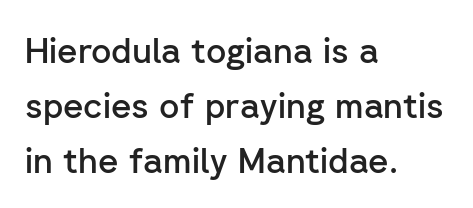
{"serif": "no", "italic": "no", "bold": "semi", "weight": "semibold", "width": "normal", "stroke_contrast": "low", "x_height": "medium", "monospaced": "no", "underline": "no", "align": "left", "line_spacing": "normal", "line_spacing_ratio": 1.57, "letter_spacing": "normal", "letter_spacing_em": 0.0, "glyph_px": 35}
